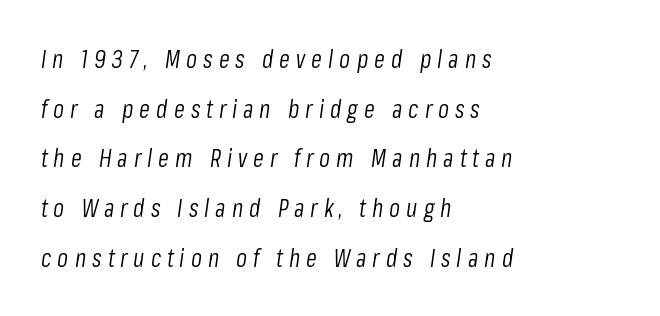
Inter-character spacing is expanded well beyond the font's built-in metrics. No heavy texture on the line: the type isn't bold. Leading: increased. The face used here has a pronounced slope to its letters.
